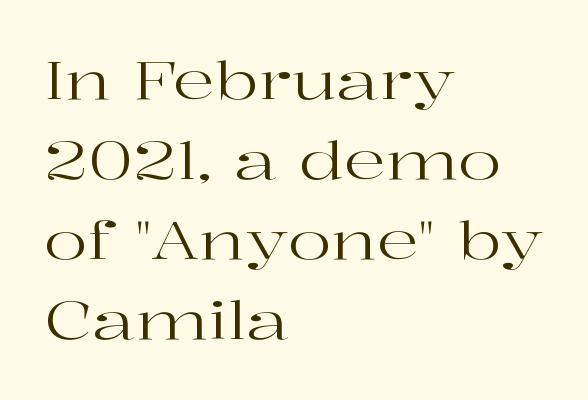
{"serif": "yes", "italic": "no", "bold": "no", "weight": "regular", "width": "wide", "stroke_contrast": "high", "x_height": "medium", "monospaced": "no", "underline": "no", "align": "left", "line_spacing": "normal", "line_spacing_ratio": 1.54, "letter_spacing": "normal", "letter_spacing_em": 0.0, "glyph_px": 52}
